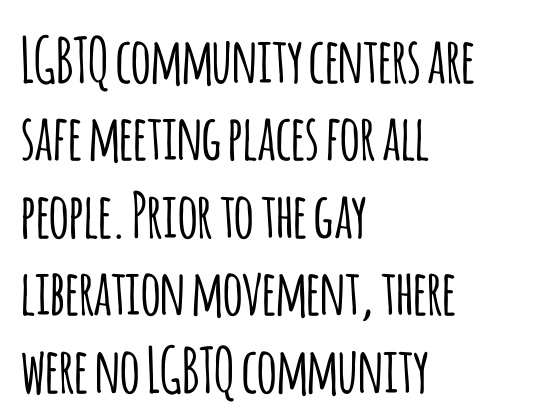
{"serif": "no", "italic": "no", "width": "condensed", "stroke_contrast": "low", "x_height": "large", "monospaced": "no", "underline": "no", "align": "left", "line_spacing": "normal", "line_spacing_ratio": 1.25, "letter_spacing": "normal", "letter_spacing_em": 0.0, "glyph_px": 62}
